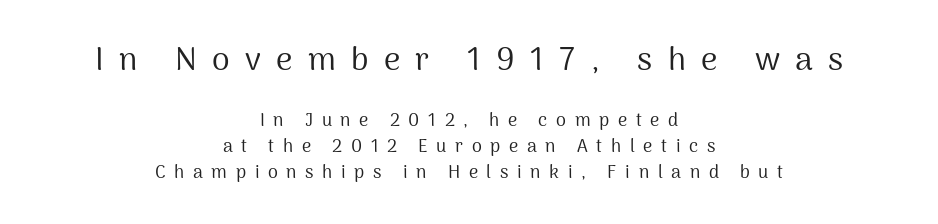
{"serif": "no", "italic": "no", "bold": "no", "weight": "regular", "width": "normal", "stroke_contrast": "medium", "x_height": "medium", "monospaced": "no", "underline": "no", "align": "center", "line_spacing": "normal", "line_spacing_ratio": 1.43, "letter_spacing": "wide", "letter_spacing_em": 0.48, "larger_block": "first", "size_ratio": 1.78, "glyph_px": 32}
